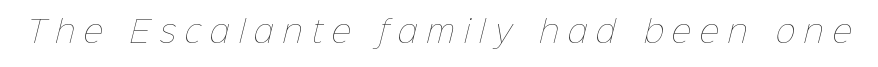
The image shows 30 px thin type; set unusually wide letter spacing (+0.31 em), not underlined; low stroke contrast and a medium x-height.
